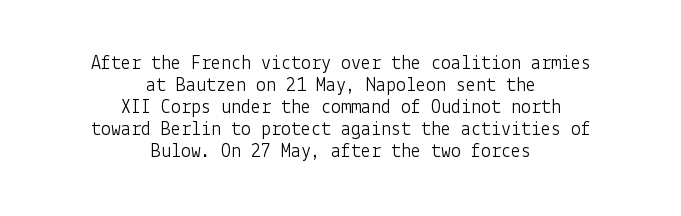
{"italic": "no", "bold": "no", "underline": "no", "align": "center", "line_spacing": "tight", "line_spacing_ratio": 1.1, "letter_spacing": "normal", "letter_spacing_em": 0.0, "glyph_px": 20}
